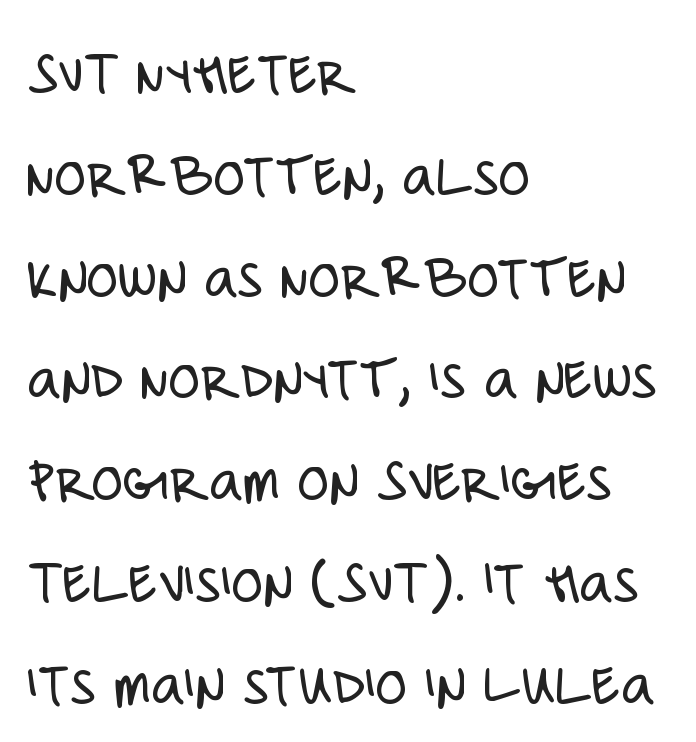
Q: Is the text bold? A: No.
Q: Is the text italic (slanted)? A: No, it is upright.
Q: Is the typeface a serif or a sans-serif typeface? A: Sans-serif.
Q: Is the text underlined? A: No.
Q: How is the paragraph aligned? A: Left-aligned.
Q: Is the spacing between letters normal or unusually wide? A: Normal.
Q: Is the spacing between lines tight, normal or loose? A: Normal.
Q: Width (condensed, normal, or wide)? A: Condensed.
Q: Stroke contrast? A: Low.
Q: x-height? A: Large.
Q: Monospaced? A: No.
